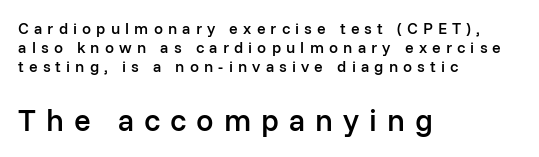
The image shows 31 px semibold sans-serif type, upright; set left-aligned, line spacing 1.19x, unusually wide letter spacing (+0.32 em), not underlined; the second (bottom) block is 1.94x larger; low stroke contrast and a medium x-height.
